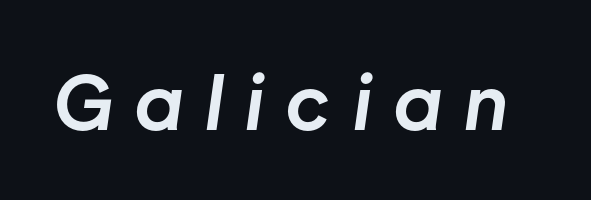
{"italic": "yes", "lean": "right", "slant_degrees": 8, "bold": "yes", "weight": "bold", "width": "normal", "stroke_contrast": "low", "x_height": "medium", "monospaced": "no", "underline": "no", "letter_spacing": "wide", "letter_spacing_em": 0.29, "glyph_px": 74}
